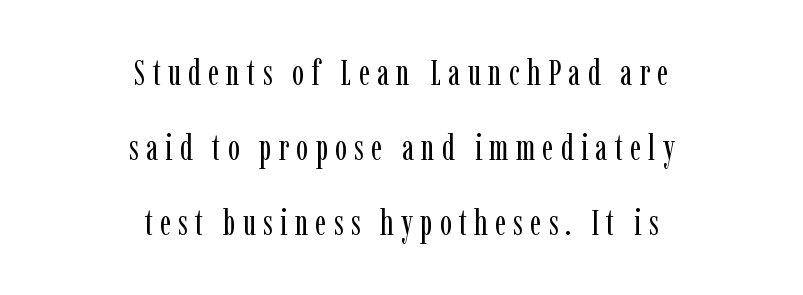
Stem width sits at or under what a default text font uses. This rendering features lettering with no underline. Does extra space separate the letters? Yes, quite a lot of it. Look at the bottom of the vertical strokes: they flare into serifs here. Regarding leading, the lines here are spaced well apart.
